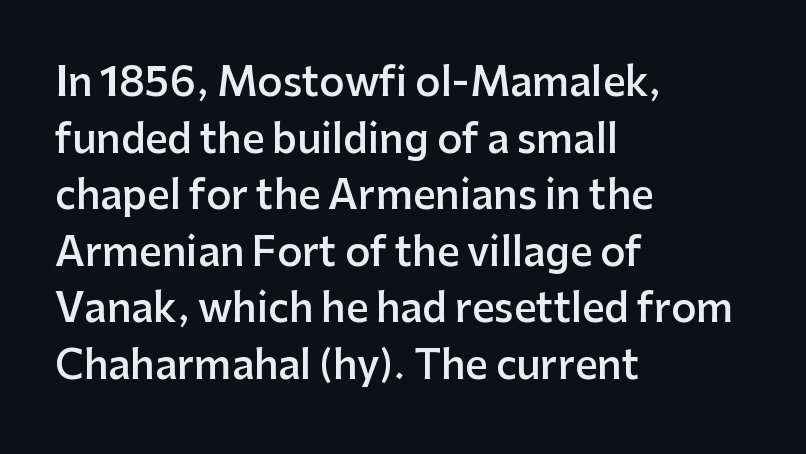
The rendering uses a semibold face; strokes are thickened but not to full bold. The passage shown has conventional tracking throughout. This sample has the flowing, uneven cadence of proportional lettering. Underlining? Definitely not there. A student would call this left alignment; a typographer would say flush left, rag right. Each letter's strokes conclude bluntly, with no projecting serifs.
